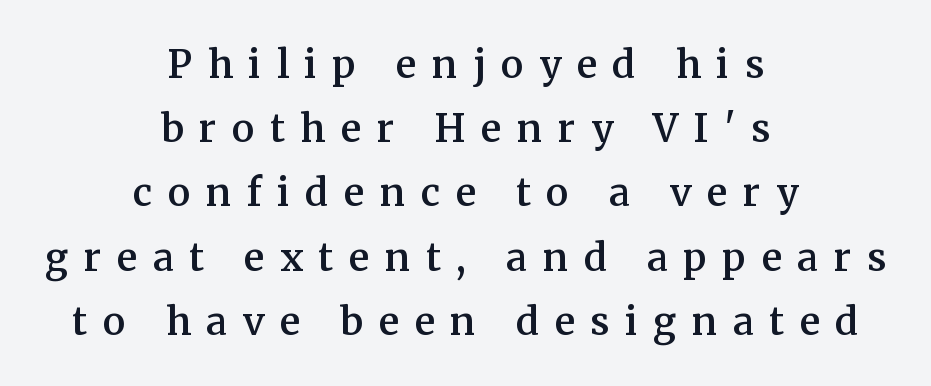
Q: Is the text bold? A: Semi-bold.
Q: Is the text italic (slanted)? A: No, it is upright.
Q: Is the typeface a serif or a sans-serif typeface? A: Serif.
Q: Is the text underlined? A: No.
Q: How is the paragraph aligned? A: Centered.
Q: Is the spacing between letters normal or unusually wide? A: Unusually wide.
Q: Is the spacing between lines tight, normal or loose? A: Normal.
Q: Width (condensed, normal, or wide)? A: Normal.
Q: Stroke contrast? A: Medium.
Q: x-height? A: Medium.
Q: Monospaced? A: No.
